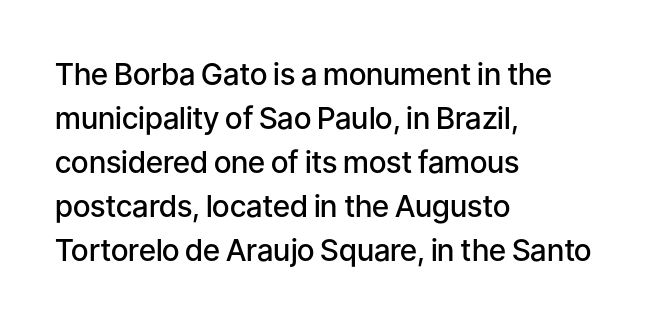
Lines of text with bare space underneath. Is this a sans? Yes — the strokes have no serifs. Leading matches the norm, producing a regular column. Default kerning and tracking; the words read as compact shapes. Moderately thickened strokes mark this as semibold type.
